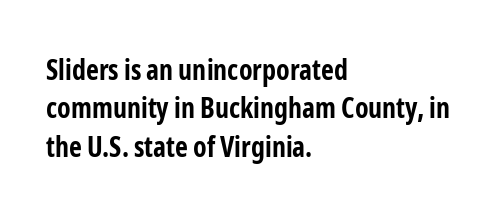
A typesetter would mark this as roman, not italic. These lines are rendered in a variable-pitch font. Stroke thickness is high; the sample reads as a true bold. One glance says typical: line gaps are just what's usual. Regarding serifs, this sample does without them. Tracking value appears to be zero — textbook default spacing.
